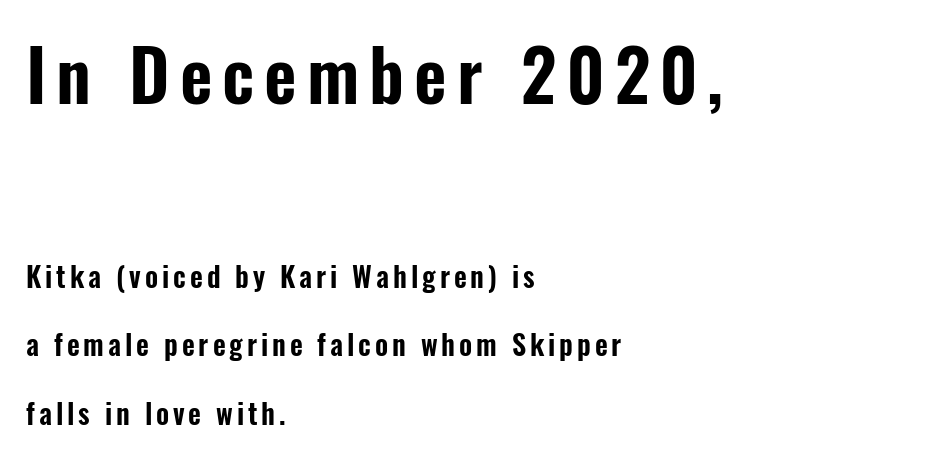
The image shows 71 px condensed sans-serif type, upright; set left-aligned, loose line spacing (2.45x), not underlined; the first (top) block is 2.54x larger; low stroke contrast and a medium x-height.
